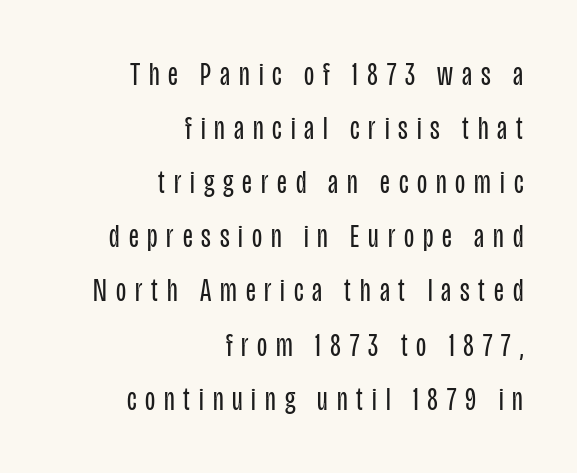
Q: Is the text bold? A: No.
Q: Is the text italic (slanted)? A: No, it is upright.
Q: Is the typeface a serif or a sans-serif typeface? A: Sans-serif.
Q: Is the text underlined? A: No.
Q: How is the paragraph aligned? A: Right-aligned.
Q: Is the spacing between letters normal or unusually wide? A: Unusually wide.
Q: Is the spacing between lines tight, normal or loose? A: Normal.
Q: Width (condensed, normal, or wide)? A: Condensed.
Q: Stroke contrast? A: Low.
Q: x-height? A: Large.
Q: Monospaced? A: No.
